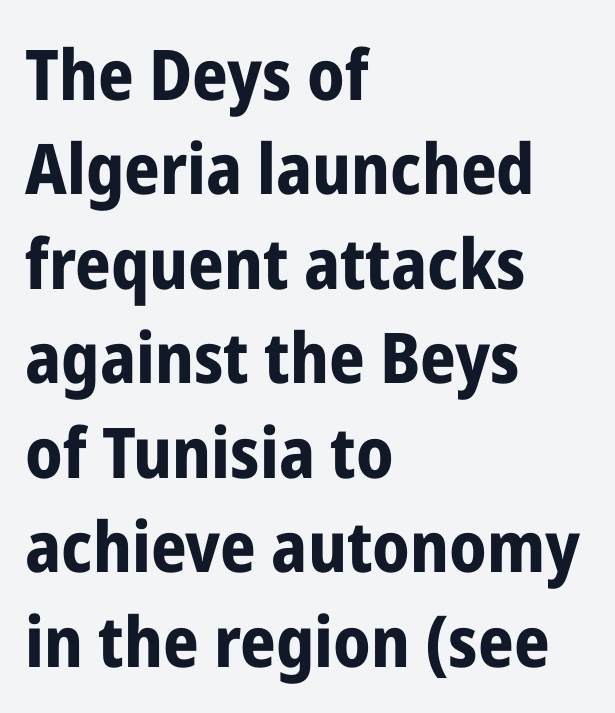
The rag falls on the right side of this text block. The type family on display is of the sans-serif kind. The lettering holds an erect, upright posture throughout. Regarding leading, the lines here are spaced in the standard way.
